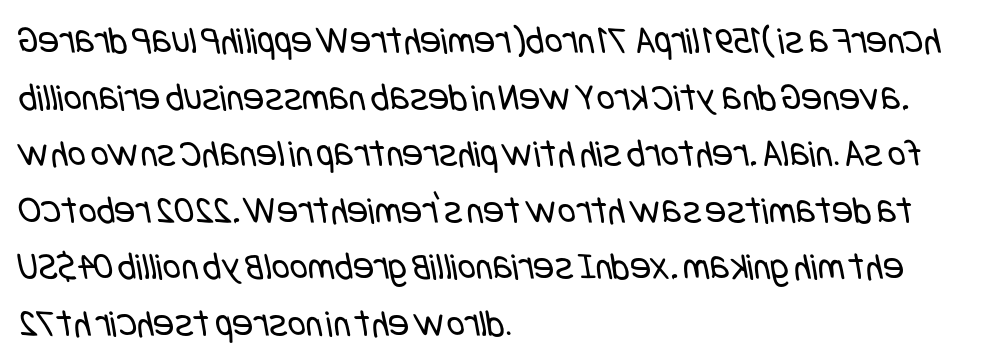
{"serif": "no", "bold": "no", "weight": "regular", "width": "condensed", "stroke_contrast": "low", "x_height": "large", "underline": "no", "align": "left", "line_spacing": "normal", "line_spacing_ratio": 1.45, "letter_spacing": "normal", "letter_spacing_em": 0.0, "glyph_px": 39}
